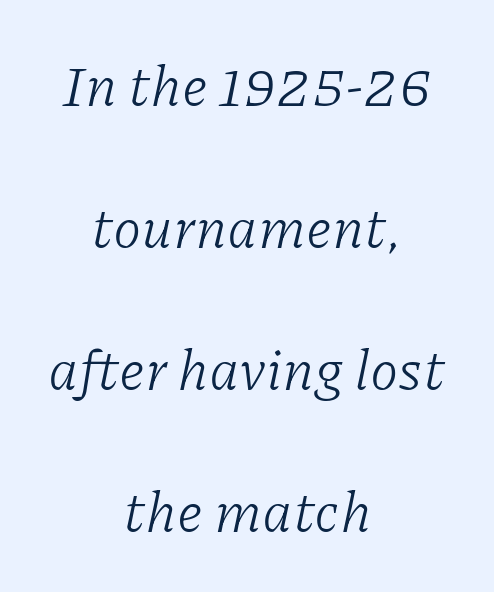
{"serif": "yes", "italic": "yes", "lean": "right", "slant_degrees": 11, "bold": "no", "weight": "light", "width": "normal", "stroke_contrast": "low", "x_height": "medium", "monospaced": "no", "underline": "no", "align": "center", "line_spacing": "loose", "line_spacing_ratio": 2.49, "letter_spacing": "normal", "letter_spacing_em": 0.0, "glyph_px": 57}
